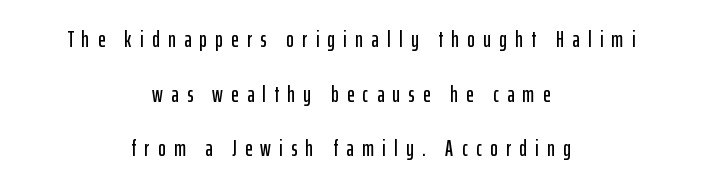
The image shows 23 px text type, upright; set centered, loose line spacing (2.37x), unusually wide letter spacing (+0.36 em), not underlined.
